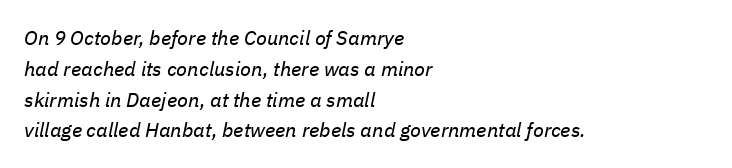
Q: Is the text bold? A: No.
Q: Is the text italic (slanted)? A: Yes, it leans right by about 11 degrees.
Q: Is the text underlined? A: No.
Q: How is the paragraph aligned? A: Left-aligned.
Q: Is the spacing between letters normal or unusually wide? A: Normal.
Q: Is the spacing between lines tight, normal or loose? A: Normal.
